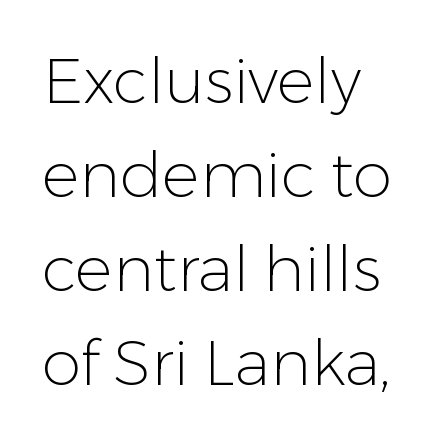
Q: Is the text bold? A: No.
Q: Is the text italic (slanted)? A: No, it is upright.
Q: Is the typeface a serif or a sans-serif typeface? A: Sans-serif.
Q: Is the text underlined? A: No.
Q: How is the paragraph aligned? A: Left-aligned.
Q: Is the spacing between letters normal or unusually wide? A: Normal.
Q: Is the spacing between lines tight, normal or loose? A: Normal.
Q: Width (condensed, normal, or wide)? A: Normal.
Q: Stroke contrast? A: Low.
Q: x-height? A: Medium.
Q: Monospaced? A: No.
